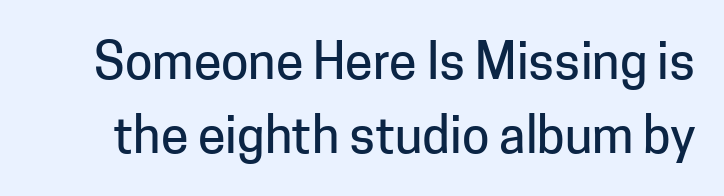
These lines keep a tight, regular rhythm from letter to letter. The letters stand upright; this is a roman face. Quick note: underline off. Compared with typical paragraphs, the rows here are spaced about the same. Classification — sans serif.
